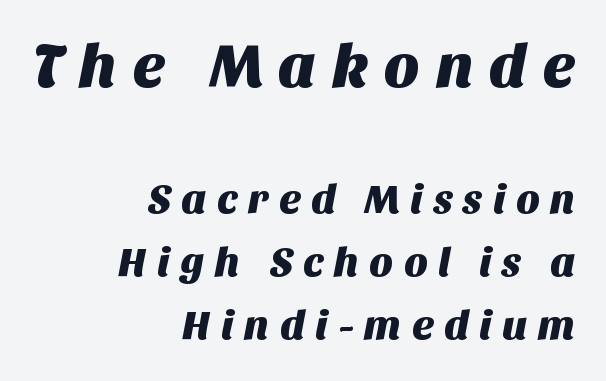
Q: Is the typeface a serif or a sans-serif typeface? A: Sans-serif.
Q: Is the text underlined? A: No.
Q: How is the paragraph aligned? A: Right-aligned.
Q: Is the spacing between letters normal or unusually wide? A: Unusually wide.
Q: Is the spacing between lines tight, normal or loose? A: Normal.
Q: Which block of text is set in a larger size, the first (top) or the second (bottom)? A: The first (top) one.
Q: Width (condensed, normal, or wide)? A: Normal.
Q: Stroke contrast? A: Medium.
Q: x-height? A: Large.
Q: Monospaced? A: No.
